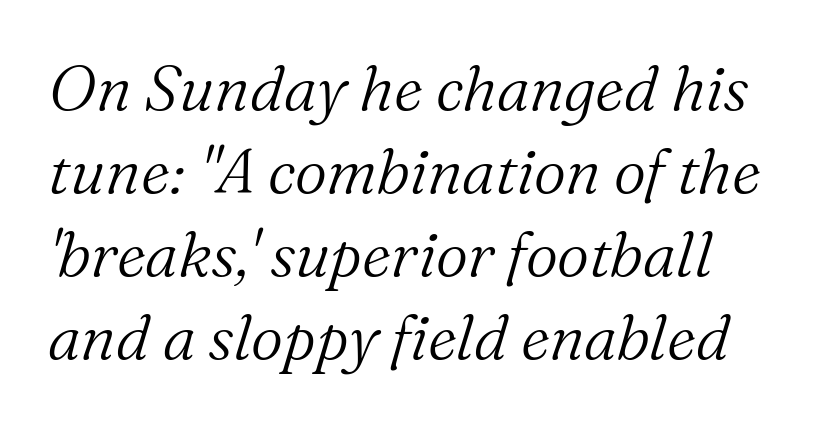
The image shows 63 px light serif type, italic (leaning right); set left-aligned, normal line spacing (1.32x), normal letter spacing, not underlined; medium stroke contrast and a medium x-height.
